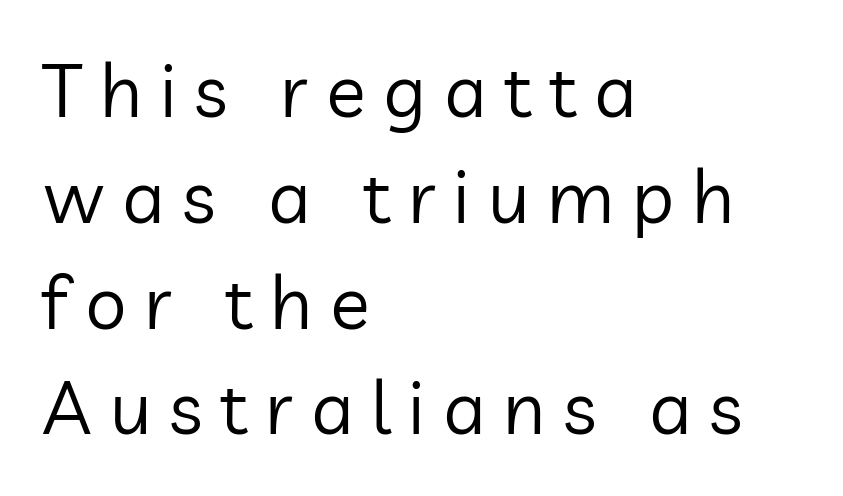
{"serif": "no", "italic": "no", "bold": "no", "weight": "regular", "width": "normal", "stroke_contrast": "low", "x_height": "medium", "monospaced": "no", "underline": "no", "align": "left", "line_spacing": "normal", "line_spacing_ratio": 1.43, "letter_spacing": "wide", "letter_spacing_em": 0.24, "glyph_px": 74}
